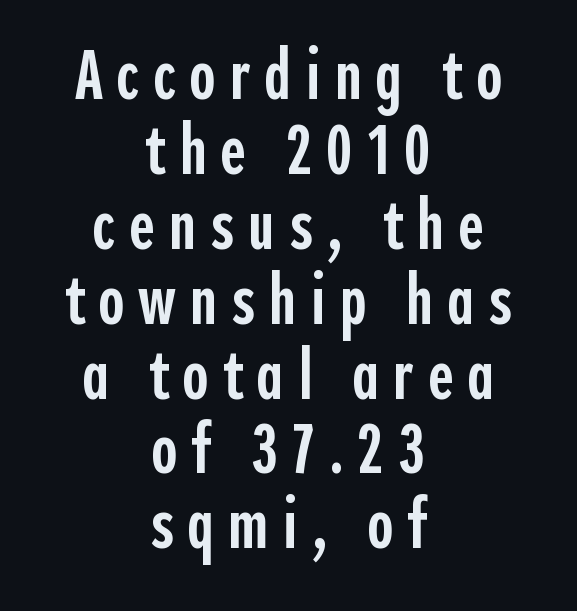
Q: Is the text bold? A: Semi-bold.
Q: Is the text italic (slanted)? A: No, it is upright.
Q: Is the typeface a serif or a sans-serif typeface? A: Sans-serif.
Q: Is the text underlined? A: No.
Q: How is the paragraph aligned? A: Centered.
Q: Is the spacing between letters normal or unusually wide? A: Unusually wide.
Q: Is the spacing between lines tight, normal or loose? A: Tight.
Q: Width (condensed, normal, or wide)? A: Condensed.
Q: x-height? A: Medium.
Q: Monospaced? A: No.
